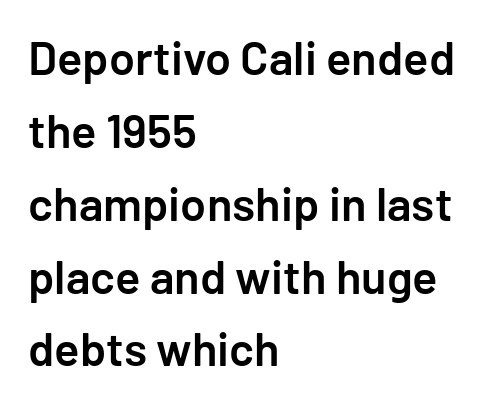
{"serif": "no", "italic": "no", "bold": "semi", "weight": "semibold", "width": "normal", "stroke_contrast": "low", "x_height": "medium", "underline": "no", "align": "left", "line_spacing": "normal", "line_spacing_ratio": 1.55, "letter_spacing": "normal", "letter_spacing_em": 0.0, "glyph_px": 47}
